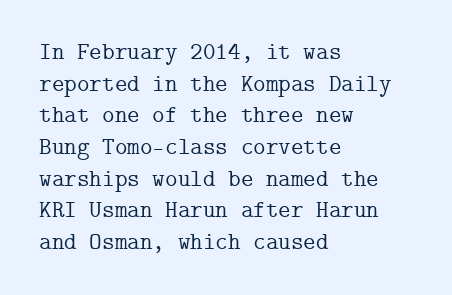
The letterforms sit shoulder to shoulder at normal distance. In terms of leading, this rendering sits right in the middle. The rendering anchors every line to the left-hand side. Style check: upright.
